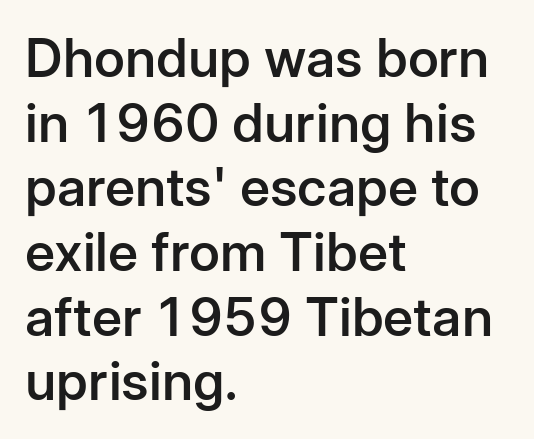
Q: Is the text bold? A: Semi-bold.
Q: Is the text italic (slanted)? A: No, it is upright.
Q: Is the typeface a serif or a sans-serif typeface? A: Sans-serif.
Q: Is the text underlined? A: No.
Q: How is the paragraph aligned? A: Left-aligned.
Q: Is the spacing between letters normal or unusually wide? A: Normal.
Q: Width (condensed, normal, or wide)? A: Normal.
Q: Stroke contrast? A: Low.
Q: x-height? A: Medium.
Q: Monospaced? A: No.
